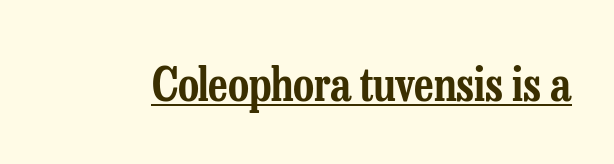
{"serif": "yes", "italic": "no", "width": "condensed", "stroke_contrast": "low", "x_height": "medium", "monospaced": "no", "underline": "yes", "letter_spacing": "normal", "letter_spacing_em": 0.0, "glyph_px": 46}
